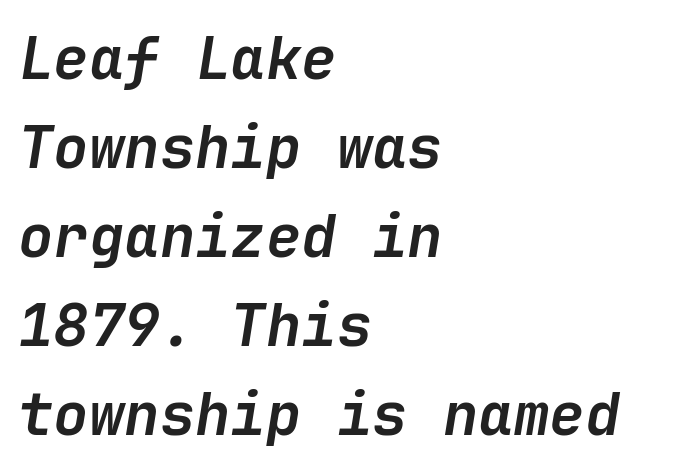
Q: Is the text bold? A: Yes.
Q: Is the text italic (slanted)? A: Yes, it leans right by about 9 degrees.
Q: Is the text underlined? A: No.
Q: How is the paragraph aligned? A: Left-aligned.
Q: Is the spacing between letters normal or unusually wide? A: Normal.
Q: Is the spacing between lines tight, normal or loose? A: Normal.
Q: Width (condensed, normal, or wide)? A: Normal.
Q: Stroke contrast? A: Low.
Q: x-height? A: Medium.
